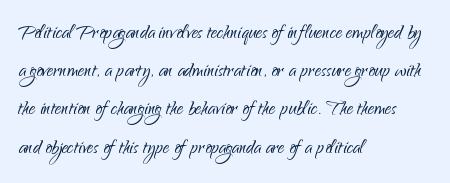
The glyphs are unaccompanied by any horizontal stroke below them. These lines keep a tight, regular rhythm from letter to letter. Interline gaps are of average width in this sample. The paragraph shown leans on its left margin.
